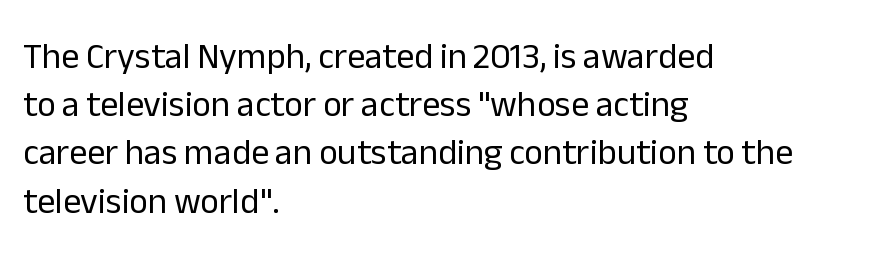
Q: Is the text bold? A: No.
Q: Is the text italic (slanted)? A: No, it is upright.
Q: Is the typeface a serif or a sans-serif typeface? A: Sans-serif.
Q: Is the text underlined? A: No.
Q: How is the paragraph aligned? A: Left-aligned.
Q: Is the spacing between letters normal or unusually wide? A: Normal.
Q: Is the spacing between lines tight, normal or loose? A: Normal.
Q: Width (condensed, normal, or wide)? A: Normal.
Q: Stroke contrast? A: Low.
Q: x-height? A: Medium.
Q: Monospaced? A: No.
